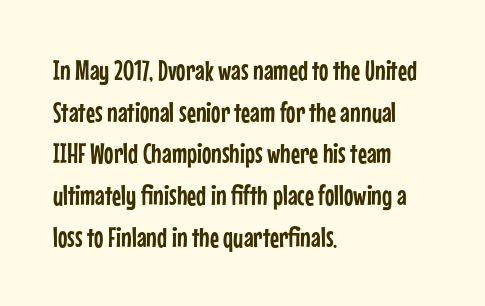
{"serif": "no", "italic": "no", "width": "condensed", "stroke_contrast": "low", "x_height": "medium", "monospaced": "no", "underline": "no", "align": "left", "line_spacing": "normal", "line_spacing_ratio": 1.49, "letter_spacing": "normal", "letter_spacing_em": 0.0, "glyph_px": 28}
